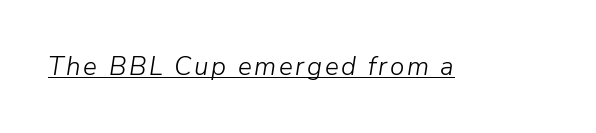
{"italic": "yes", "lean": "right", "slant_degrees": 9, "bold": "no", "underline": "yes", "glyph_px": 26}
